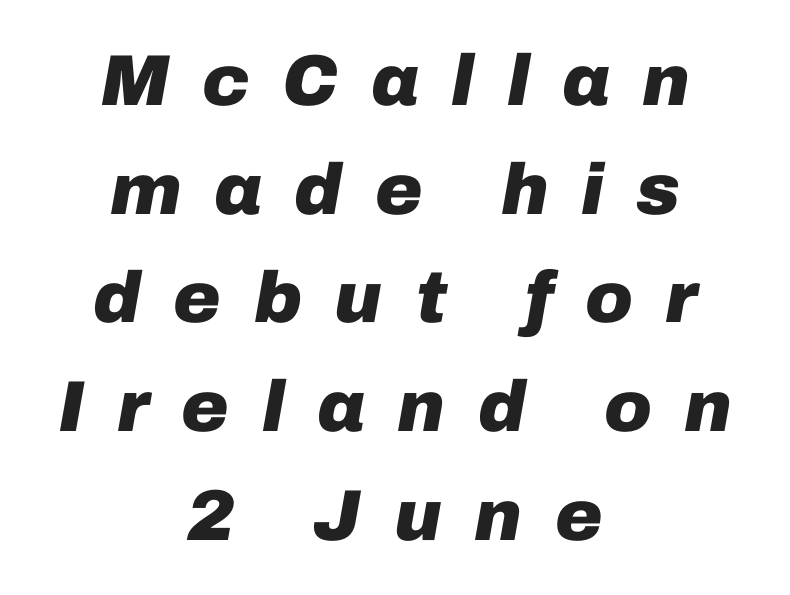
The letters are spread apart with noticeably loose tracking. Quick note: underline off. Is this a fixed-width face? No — the glyphs have proportional, varying widths. The glyphs have the mass of a bold cut. Characters are canted at an angle relative to the baseline's perpendicular. The passage shown stacks its lines at a standard gap.
